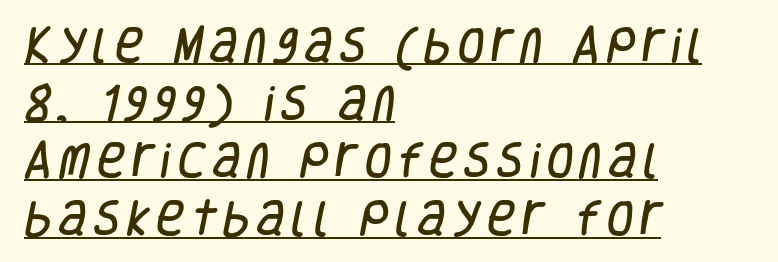
The image shows 39 px condensed sans-serif type; set left-aligned, normal line spacing (1.48x), underlined; low stroke contrast and a large x-height.
